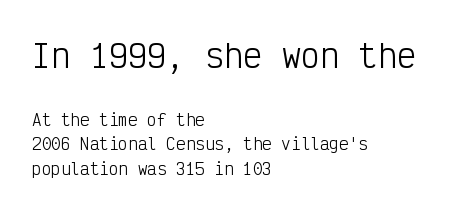
Q: Is the text bold? A: No.
Q: Is the text italic (slanted)? A: No, it is upright.
Q: Is the typeface a serif or a sans-serif typeface? A: Sans-serif.
Q: Is the text underlined? A: No.
Q: How is the paragraph aligned? A: Left-aligned.
Q: Is the spacing between letters normal or unusually wide? A: Normal.
Q: Is the spacing between lines tight, normal or loose? A: Normal.
Q: Which block of text is set in a larger size, the first (top) or the second (bottom)? A: The first (top) one.
Q: Width (condensed, normal, or wide)? A: Condensed.
Q: Stroke contrast? A: Low.
Q: x-height? A: Medium.
Q: Monospaced? A: Yes.
